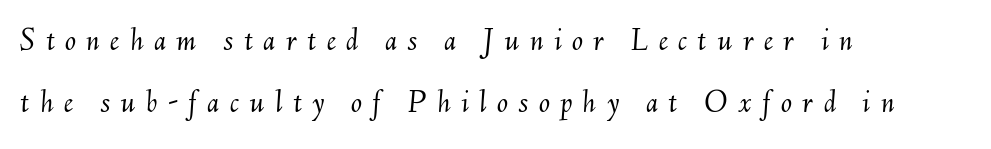
The image shows 33 px light type, italic (leaning right); set left-aligned, line spacing 1.88x, unusually wide letter spacing (+0.31 em), not underlined; medium stroke contrast and a small x-height.
